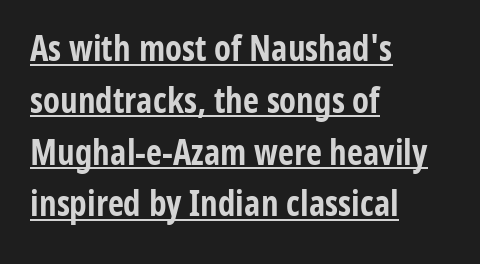
Q: Is the text bold? A: Yes.
Q: Is the text italic (slanted)? A: No, it is upright.
Q: Is the typeface a serif or a sans-serif typeface? A: Sans-serif.
Q: Is the text underlined? A: Yes.
Q: How is the paragraph aligned? A: Left-aligned.
Q: Is the spacing between letters normal or unusually wide? A: Normal.
Q: Is the spacing between lines tight, normal or loose? A: Normal.
Q: Width (condensed, normal, or wide)? A: Condensed.
Q: Stroke contrast? A: Low.
Q: x-height? A: Medium.
Q: Monospaced? A: No.
